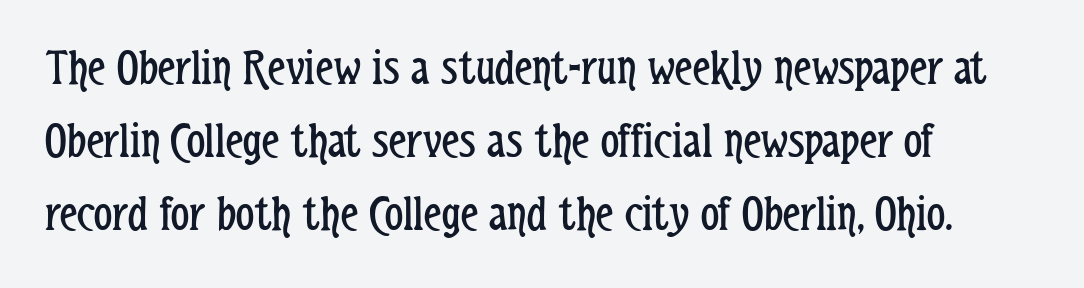
{"serif": "no", "italic": "no", "bold": "no", "weight": "regular", "width": "condensed", "stroke_contrast": "low", "x_height": "medium", "monospaced": "no", "underline": "no", "align": "left", "line_spacing": "normal", "line_spacing_ratio": 1.43, "letter_spacing": "normal", "letter_spacing_em": 0.0, "glyph_px": 51}
